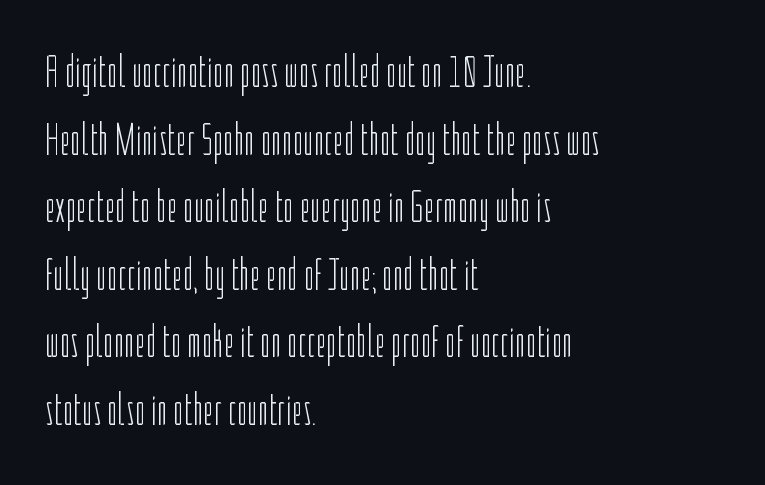
Q: Is the text bold? A: No.
Q: Is the text italic (slanted)? A: No, it is upright.
Q: Is the typeface a serif or a sans-serif typeface? A: Sans-serif.
Q: Is the text underlined? A: No.
Q: How is the paragraph aligned? A: Left-aligned.
Q: Is the spacing between letters normal or unusually wide? A: Normal.
Q: Is the spacing between lines tight, normal or loose? A: Normal.
Q: Width (condensed, normal, or wide)? A: Condensed.
Q: Stroke contrast? A: Low.
Q: x-height? A: Medium.
Q: Monospaced? A: No.
